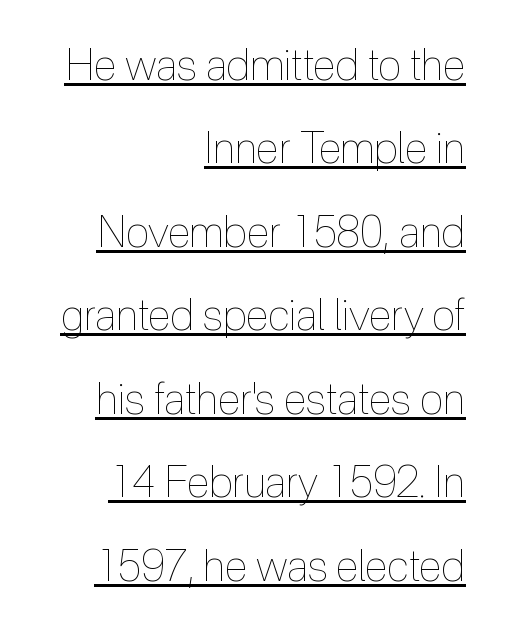
Like a heading marked for emphasis, these lines bear an underscore. Leftover space on each line is placed entirely before the opening word. Ascenders rise straight up at ninety degrees. These glyphs show unthickened strokes, regular width or finer.
